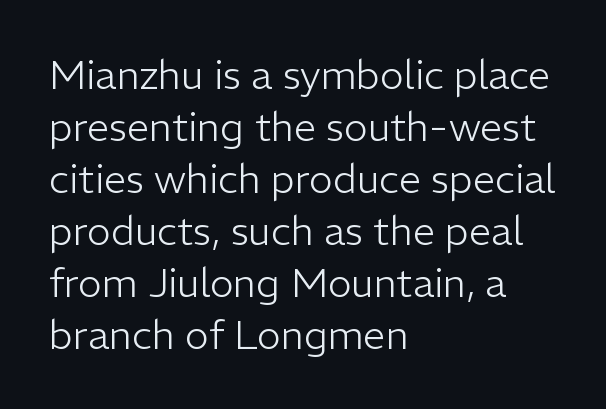
The image shows 40 px light sans-serif type, upright; set left-aligned, normal line spacing (1.3x), normal letter spacing, not underlined; low stroke contrast and a medium x-height.
